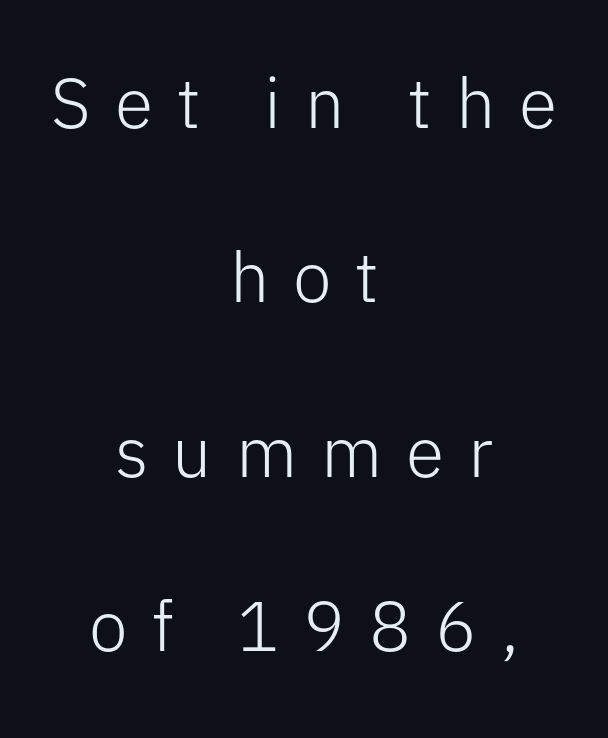
The typography opts for an upright posture over an oblique one. Stems and bowls with no extra thickness — not bold. Notice how the passage keeps no hard edge, just a central spine. Varying glyph widths throughout — classic text-font behaviour.
